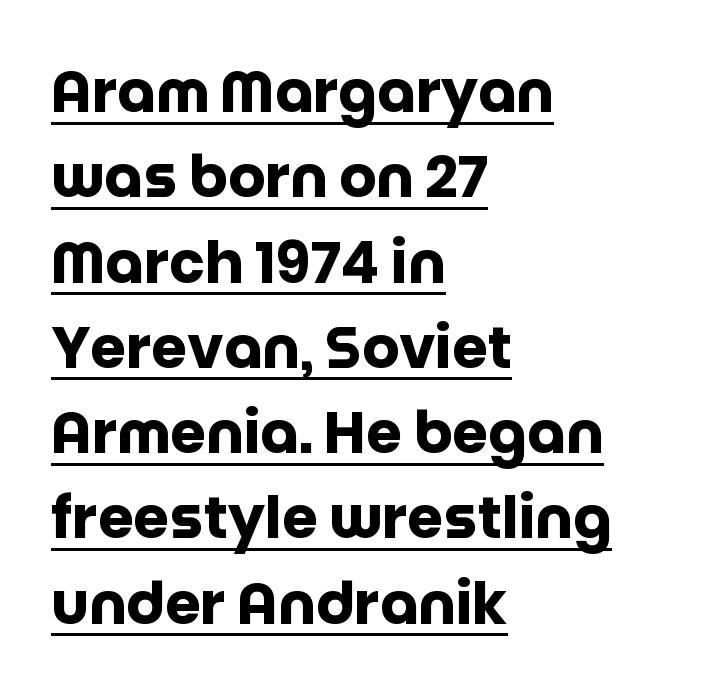
The image shows 58 px heavy sans-serif type, upright; set left-aligned, normal line spacing (1.47x), normal letter spacing, underlined; low stroke contrast and a large x-height.
